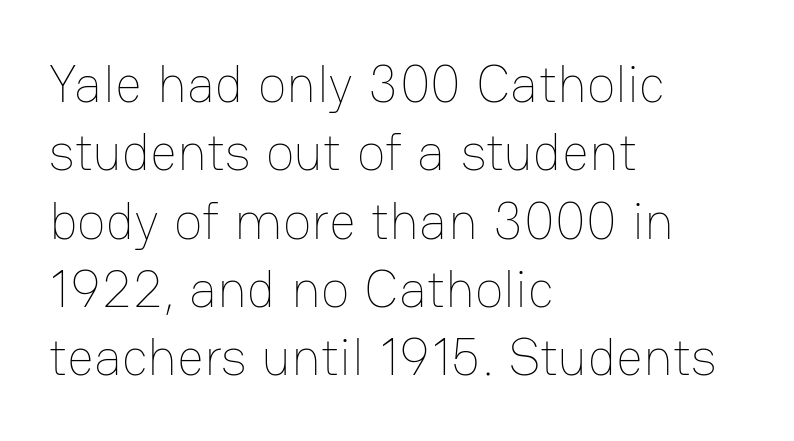
{"italic": "no", "bold": "no", "weight": "thin", "width": "normal", "stroke_contrast": "low", "x_height": "medium", "monospaced": "no", "underline": "no", "align": "left", "line_spacing": "normal", "line_spacing_ratio": 1.29, "letter_spacing": "normal", "letter_spacing_em": 0.0, "glyph_px": 53}
